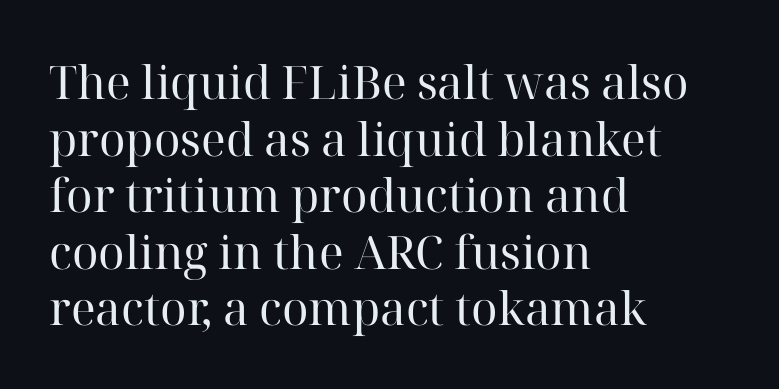
{"serif": "yes", "italic": "no", "bold": "no", "weight": "regular", "width": "normal", "stroke_contrast": "high", "x_height": "medium", "monospaced": "no", "underline": "no", "align": "left", "line_spacing_ratio": 1.23, "letter_spacing": "normal", "letter_spacing_em": 0.0, "glyph_px": 46}
